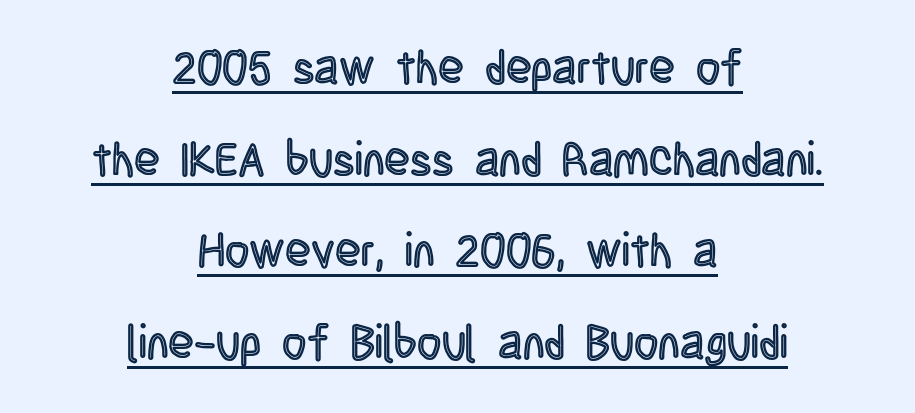
{"italic": "no", "width": "condensed", "x_height": "large", "monospaced": "no", "underline": "yes", "align": "center", "line_spacing": "loose", "line_spacing_ratio": 1.95, "letter_spacing": "normal", "letter_spacing_em": 0.0, "glyph_px": 47}
